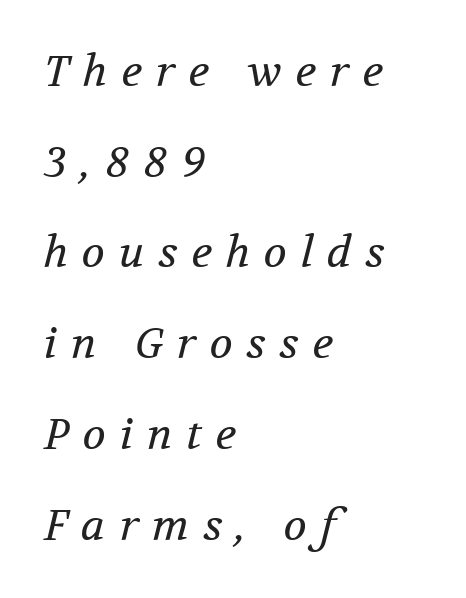
The image shows 43 px regular-weight serif type, italic (leaning right); set left-aligned, loose line spacing (2.11x), unusually wide letter spacing (+0.32 em), not underlined; medium stroke contrast and a medium x-height.
